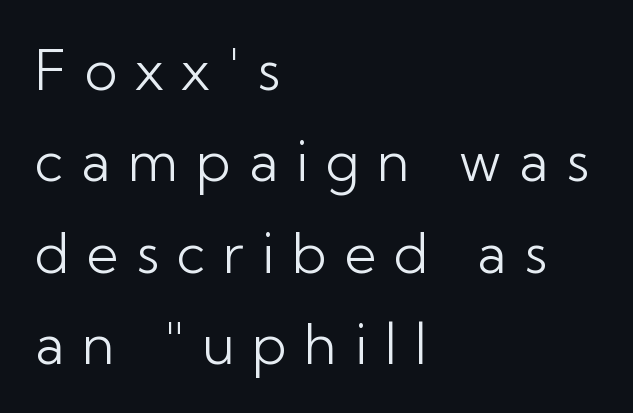
{"serif": "no", "italic": "no", "bold": "no", "weight": "light", "width": "normal", "stroke_contrast": "low", "x_height": "medium", "monospaced": "no", "underline": "no", "align": "left", "line_spacing": "normal", "line_spacing_ratio": 1.66, "letter_spacing": "wide", "letter_spacing_em": 0.32, "glyph_px": 55}
